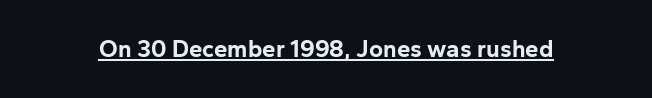
Students, observe the line beneath the letters — that is underlining. Upright lettering throughout. Summary of weight: heavy, a full bold. Here the glyphs are tracked normally, forming tight word shapes.
